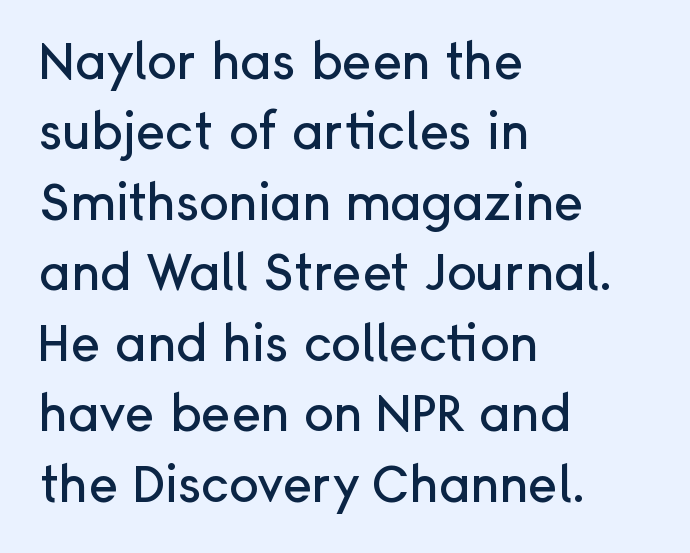
Spacing between characters is what you'd get straight out of the box. The paragraph has a hard left edge and a soft right edge. Observe the absence of serifs on each vertical stroke in this sample. Characters remain perfectly vertical along every line. Regular leading.
